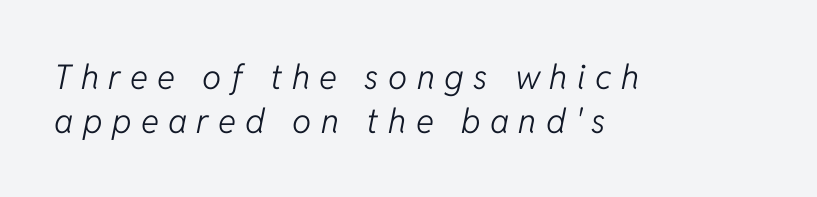
The image shows 34 px light type, italic (leaning right); set left-aligned, normal line spacing (1.29x), unusually wide letter spacing (+0.28 em), not underlined; low stroke contrast and a medium x-height.
